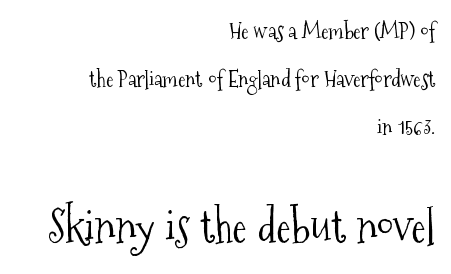
Q: Is the text bold? A: No.
Q: Is the text italic (slanted)? A: No, it is upright.
Q: Is the typeface a serif or a sans-serif typeface? A: Serif.
Q: Is the text underlined? A: No.
Q: How is the paragraph aligned? A: Right-aligned.
Q: Is the spacing between letters normal or unusually wide? A: Normal.
Q: Is the spacing between lines tight, normal or loose? A: Loose.
Q: Which block of text is set in a larger size, the first (top) or the second (bottom)? A: The second (bottom) one.
Q: Width (condensed, normal, or wide)? A: Condensed.
Q: Stroke contrast? A: Medium.
Q: x-height? A: Medium.
Q: Monospaced? A: No.
